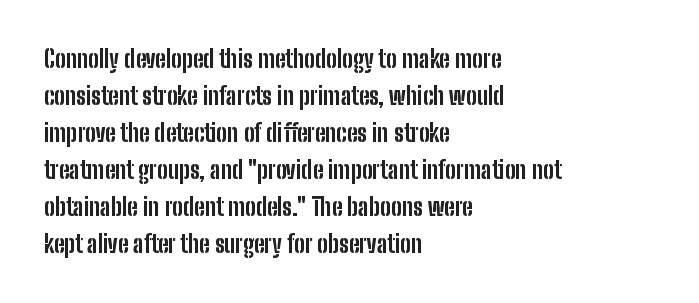
These lines sit exactly where default settings would place them. Descenders are the only things crossing below the line. As a designer I'd log this as weight 700, bold. Where is the straight margin? On the left. The axis of the letterforms is exactly vertical. No extra tracking has been applied to these lines.
